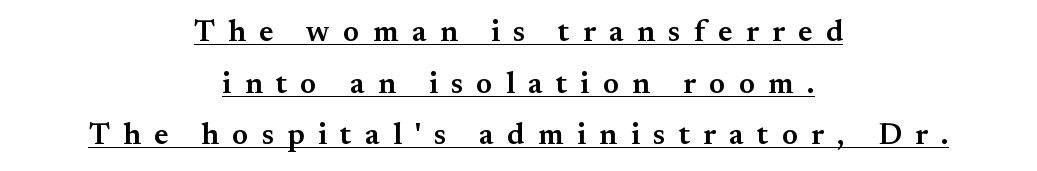
Q: Is the text bold? A: Semi-bold.
Q: Is the text italic (slanted)? A: No, it is upright.
Q: Is the typeface a serif or a sans-serif typeface? A: Serif.
Q: Is the text underlined? A: Yes.
Q: How is the paragraph aligned? A: Centered.
Q: Is the spacing between letters normal or unusually wide? A: Unusually wide.
Q: Width (condensed, normal, or wide)? A: Normal.
Q: Stroke contrast? A: Medium.
Q: x-height? A: Small.
Q: Monospaced? A: No.
